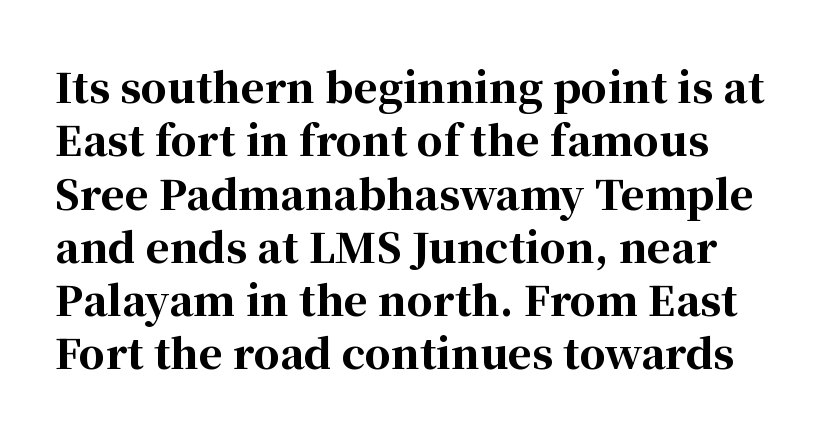
If you measured baseline to baseline, you'd find a middling distance. A typesetter would call this zero additional tracking. Posture: straight, roman, zero tilt. Plain, unruled lines of type. One-word summary of the alignment: left. You could not count columns in this text — the font is proportionally spaced.
